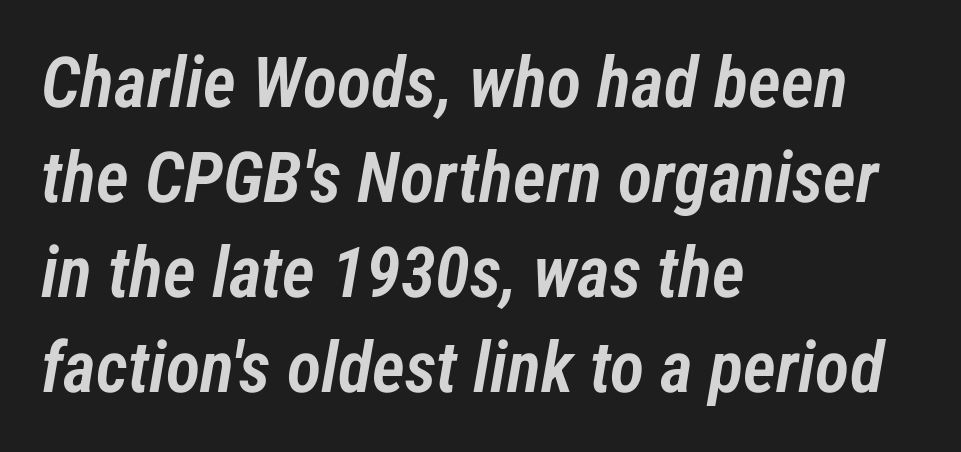
The image shows 71 px semibold, condensed type, italic (leaning right); set left-aligned, normal line spacing (1.34x), normal letter spacing, not underlined; low stroke contrast and a medium x-height.
